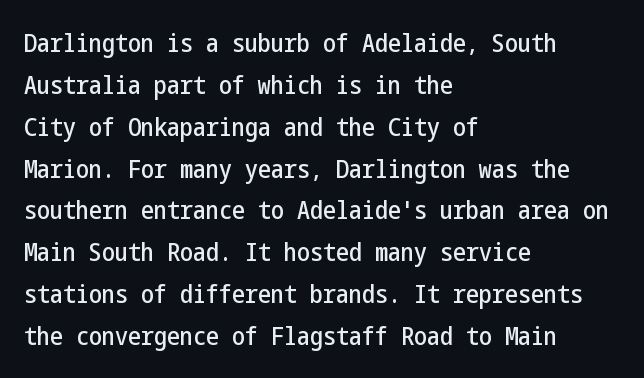
Nothing unusual about the tracking: characters are spaced as the font intends. Line starts are locked; line ends wander. Words float on clear page, feet unadorned. Normally led — the rows are evenly, conventionally spaced. Italic: no, the glyphs are upright roman.
